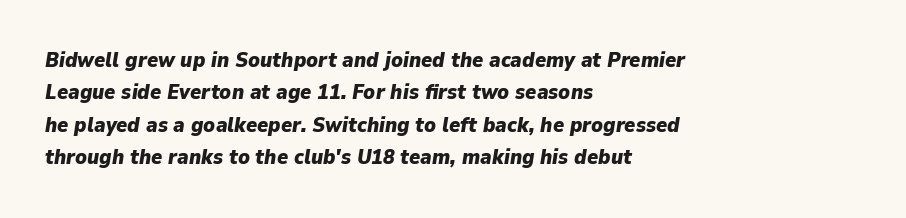
The image shows 21 px bold type, italic (leaning right); set left-aligned, normal line spacing (1.54x), normal letter spacing, not underlined.
